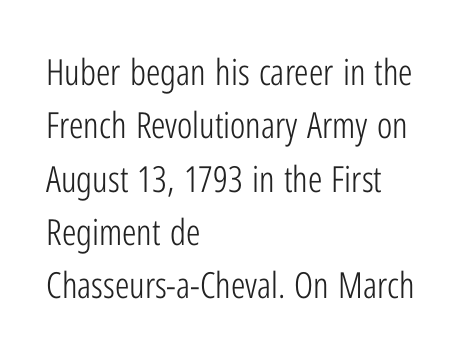
Q: Is the text bold? A: No.
Q: Is the text italic (slanted)? A: No, it is upright.
Q: Is the typeface a serif or a sans-serif typeface? A: Sans-serif.
Q: Is the text underlined? A: No.
Q: How is the paragraph aligned? A: Left-aligned.
Q: Is the spacing between letters normal or unusually wide? A: Normal.
Q: Is the spacing between lines tight, normal or loose? A: Normal.
Q: Width (condensed, normal, or wide)? A: Condensed.
Q: Stroke contrast? A: Low.
Q: x-height? A: Medium.
Q: Monospaced? A: No.
